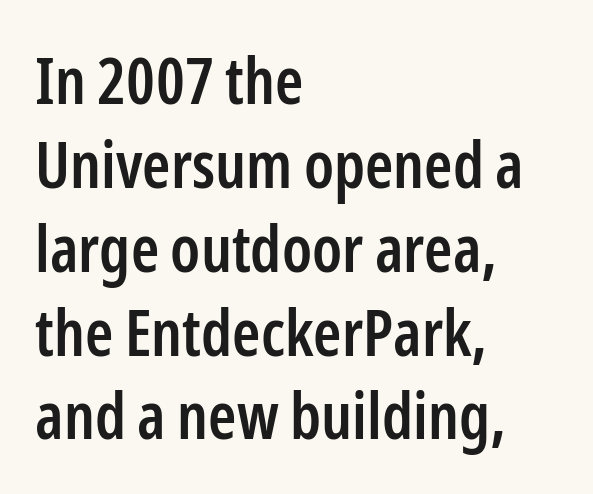
The image shows 64 px semibold, condensed sans-serif type, upright; set left-aligned, normal line spacing (1.31x), normal letter spacing, not underlined; low stroke contrast and a medium x-height.
